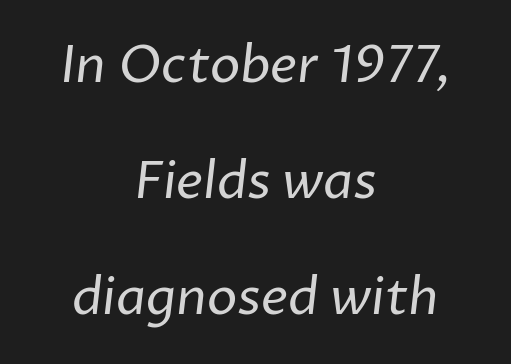
Stroke terminals: plain, sans-serif. The lines in this sample share a center point and differ in where they start and stop. The typeface has the unassuming heft of standard copy or less. A typesetter would call this proportional, since set widths differ per character. In terms of letterspacing, this is plain default setting. These lines stand farther apart than default settings would place them.
